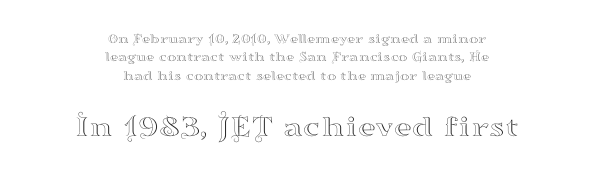
Q: Is the text italic (slanted)? A: No, it is upright.
Q: Is the typeface a serif or a sans-serif typeface? A: Serif.
Q: Is the text underlined? A: No.
Q: How is the paragraph aligned? A: Centered.
Q: Is the spacing between letters normal or unusually wide? A: Normal.
Q: Is the spacing between lines tight, normal or loose? A: Normal.
Q: Which block of text is set in a larger size, the first (top) or the second (bottom)? A: The second (bottom) one.
Q: Width (condensed, normal, or wide)? A: Wide.
Q: Stroke contrast? A: High.
Q: x-height? A: Small.
Q: Monospaced? A: No.
